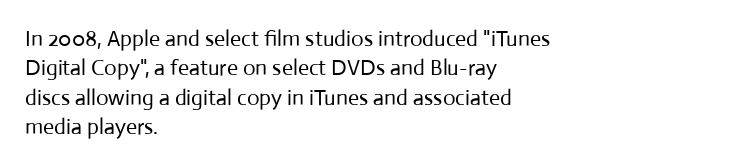
The image shows 22 px text type, upright; set left-aligned, normal line spacing (1.34x), normal letter spacing, not underlined.
